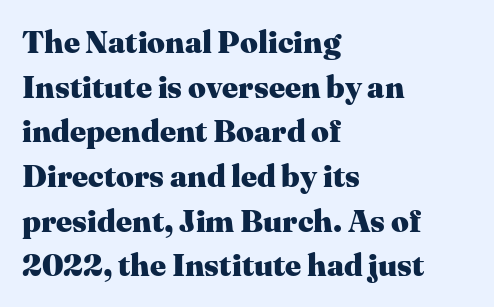
{"serif": "yes", "italic": "no", "bold": "yes", "weight": "heavy", "width": "normal", "stroke_contrast": "medium", "x_height": "medium", "monospaced": "no", "underline": "no", "align": "left", "line_spacing": "normal", "line_spacing_ratio": 1.44, "letter_spacing": "normal", "letter_spacing_em": 0.0, "glyph_px": 31}
